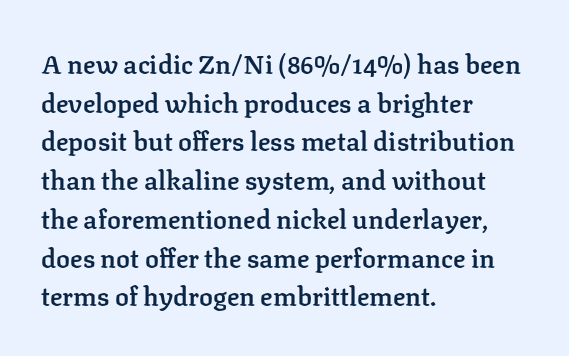
Q: Is the text bold? A: Semi-bold.
Q: Is the text italic (slanted)? A: No, it is upright.
Q: Is the text underlined? A: No.
Q: How is the paragraph aligned? A: Left-aligned.
Q: Is the spacing between letters normal or unusually wide? A: Normal.
Q: Is the spacing between lines tight, normal or loose? A: Normal.
